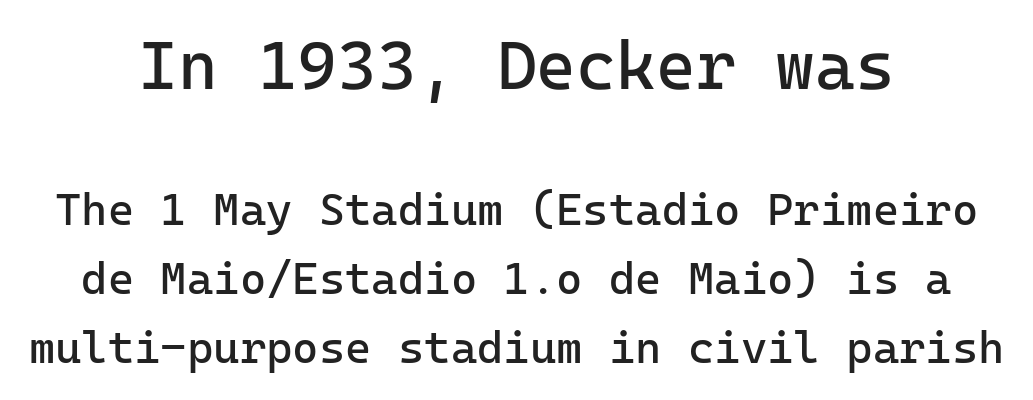
{"serif": "no", "italic": "no", "bold": "no", "weight": "regular", "width": "normal", "stroke_contrast": "low", "x_height": "medium", "underline": "no", "align": "center", "line_spacing": "normal", "line_spacing_ratio": 1.53, "letter_spacing": "normal", "letter_spacing_em": 0.0, "larger_block": "first", "size_ratio": 1.51, "glyph_px": 68}
